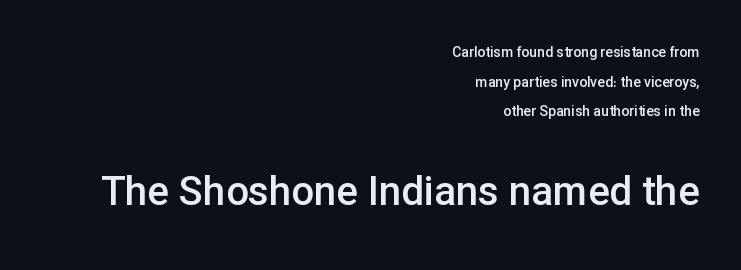
{"serif": "no", "italic": "no", "bold": "semi", "weight": "semibold", "width": "normal", "stroke_contrast": "low", "x_height": "medium", "monospaced": "no", "underline": "no", "align": "right", "line_spacing": "loose", "line_spacing_ratio": 2.12, "letter_spacing": "normal", "letter_spacing_em": 0.0, "larger_block": "second", "size_ratio": 2.86, "glyph_px": 40}
